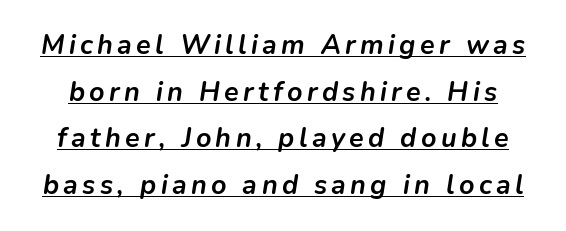
{"italic": "yes", "lean": "right", "slant_degrees": 9, "bold": "yes", "underline": "yes", "line_spacing_ratio": 1.73, "glyph_px": 27}
